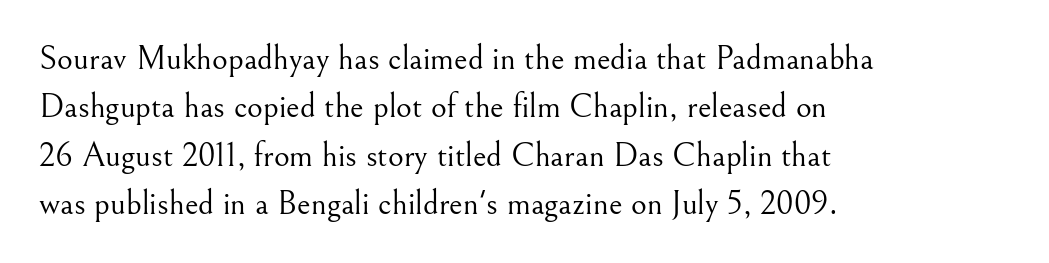
Q: Is the text bold? A: No.
Q: Is the text italic (slanted)? A: No, it is upright.
Q: Is the typeface a serif or a sans-serif typeface? A: Serif.
Q: Is the text underlined? A: No.
Q: How is the paragraph aligned? A: Left-aligned.
Q: Is the spacing between letters normal or unusually wide? A: Normal.
Q: Is the spacing between lines tight, normal or loose? A: Normal.
Q: Width (condensed, normal, or wide)? A: Normal.
Q: Stroke contrast? A: Medium.
Q: x-height? A: Small.
Q: Monospaced? A: No.
